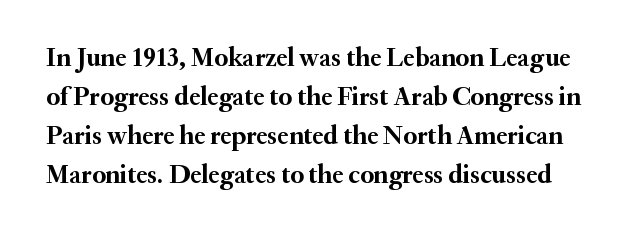
Q: Is the text bold? A: Yes.
Q: Is the text italic (slanted)? A: No, it is upright.
Q: Is the text underlined? A: No.
Q: Is the spacing between letters normal or unusually wide? A: Normal.
Q: Is the spacing between lines tight, normal or loose? A: Normal.
